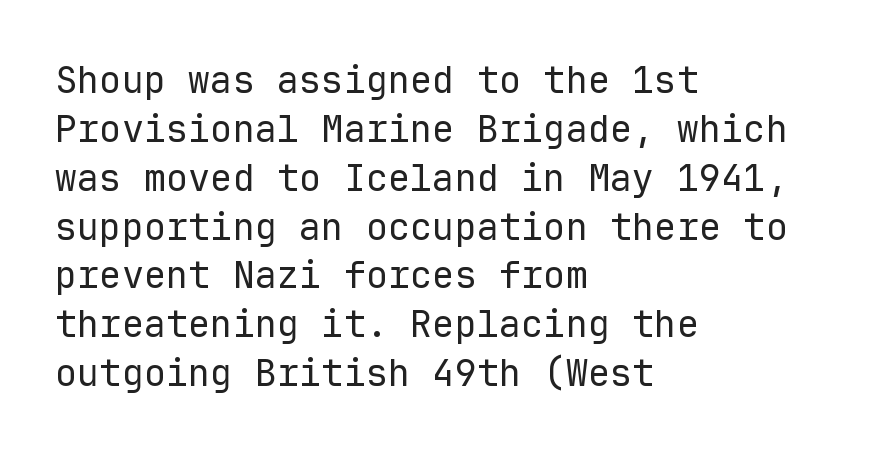
Do the characters align in a grid? Yes, the font is monospaced. The block of text has a typical density, with ordinary space between rows. Posture: vertical. Unlike a traditional serif, this face leaves its strokes unadorned. On a weight scale, this lands at 450 or below. Characters follow at the spacing the type designer built in.
